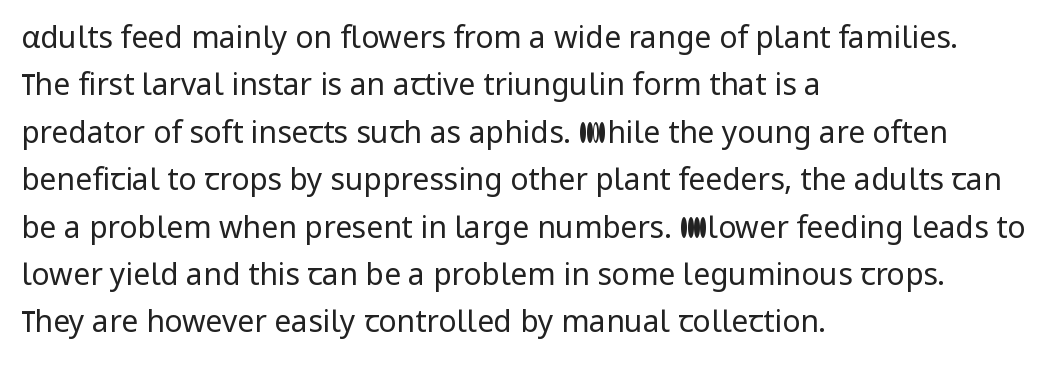
Q: Is the text bold? A: No.
Q: Is the text italic (slanted)? A: No, it is upright.
Q: Is the typeface a serif or a sans-serif typeface? A: Sans-serif.
Q: Is the text underlined? A: No.
Q: How is the paragraph aligned? A: Left-aligned.
Q: Is the spacing between letters normal or unusually wide? A: Normal.
Q: Is the spacing between lines tight, normal or loose? A: Normal.
Q: Width (condensed, normal, or wide)? A: Normal.
Q: Stroke contrast? A: Low.
Q: x-height? A: Medium.
Q: Monospaced? A: No.
